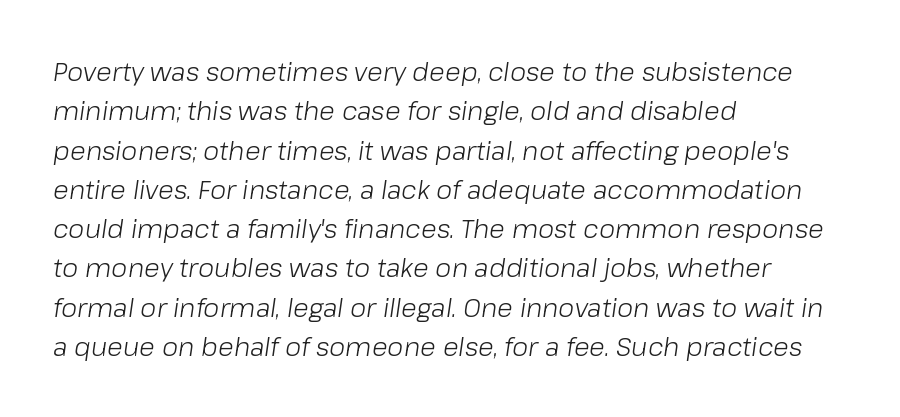
The specimen omits any rule beneath the text block's lines. Line beginnings align vertically; line endings do not. The vertical gap from one line to the next is medium. The characters are drawn with everyday or finer stroke widths. When letters slant like this, we call the style italic.
